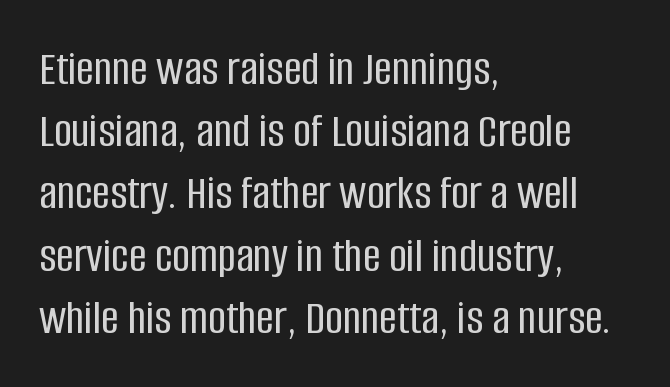
Which margin do the lines hug? The left one — the right edge is uneven. Ordinary non-slanted type is in use. If you measured baseline to baseline, you'd find a middling distance. Unlike a traditional serif, this face leaves its strokes unadorned.
